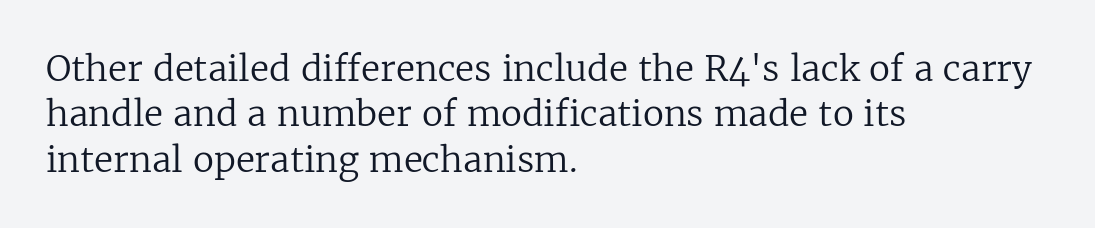
{"serif": "yes", "italic": "no", "bold": "no", "weight": "regular", "width": "normal", "stroke_contrast": "low", "x_height": "medium", "monospaced": "no", "underline": "no", "align": "left", "line_spacing": "normal", "line_spacing_ratio": 1.3, "letter_spacing": "normal", "letter_spacing_em": 0.0, "glyph_px": 35}
